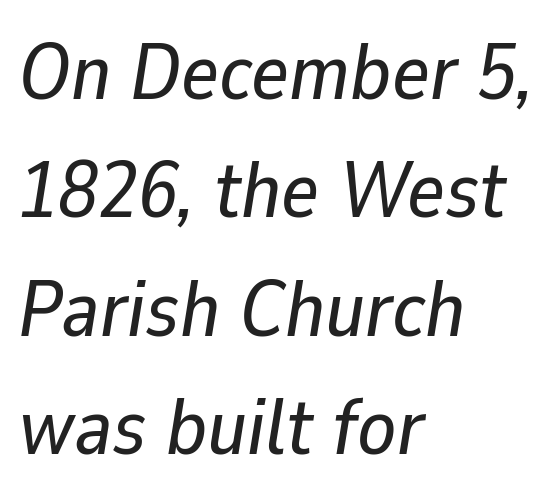
The rendering applies a slant to the glyphs. Visually the block forms a straight wall on the left and a jagged coastline on the right. Decoration check: the copy has no underline. Note the varied advance widths — an 'i' is clearly narrower than an 'm'. The lines sit at an ordinary, default distance from one another.
